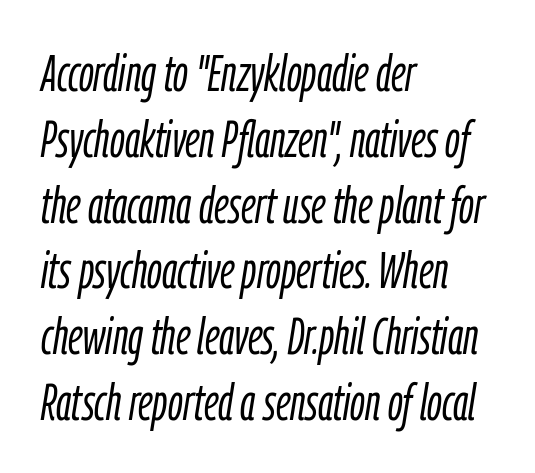
The image shows 51 px light, condensed type, italic (leaning right); set left-aligned, normal line spacing (1.29x), normal letter spacing, not underlined; low stroke contrast and a medium x-height.
